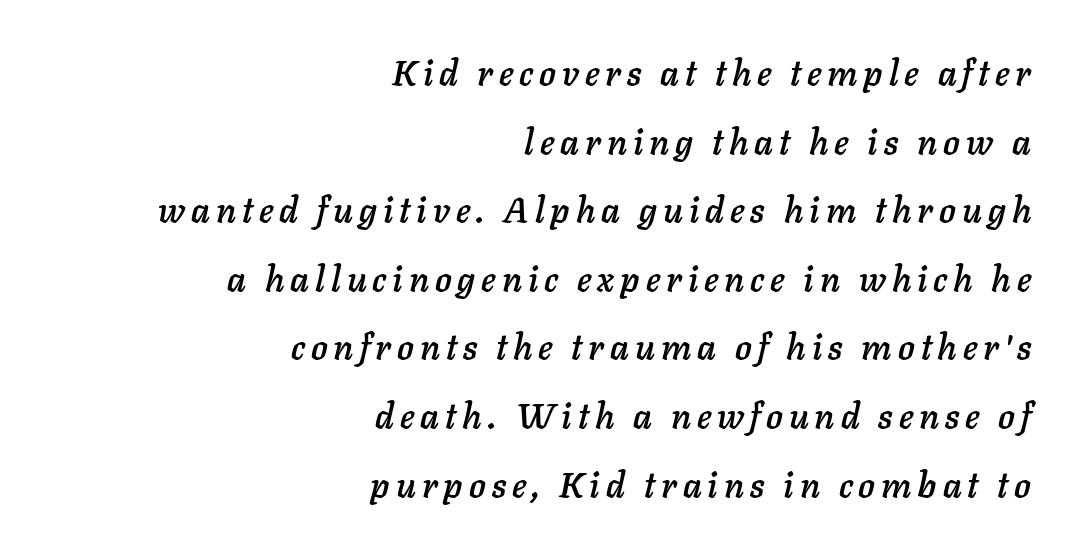
{"italic": "yes", "lean": "right", "slant_degrees": 11, "width": "normal", "stroke_contrast": "low", "x_height": "medium", "monospaced": "no", "underline": "no", "align": "right", "line_spacing": "loose", "line_spacing_ratio": 1.96, "glyph_px": 35}
